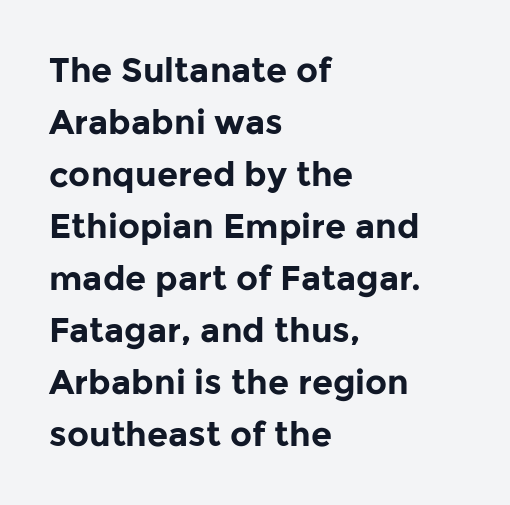
Q: Is the text bold? A: Yes.
Q: Is the text italic (slanted)? A: No, it is upright.
Q: Is the typeface a serif or a sans-serif typeface? A: Sans-serif.
Q: Is the text underlined? A: No.
Q: How is the paragraph aligned? A: Left-aligned.
Q: Is the spacing between letters normal or unusually wide? A: Normal.
Q: Is the spacing between lines tight, normal or loose? A: Normal.
Q: Width (condensed, normal, or wide)? A: Normal.
Q: Stroke contrast? A: Low.
Q: x-height? A: Medium.
Q: Monospaced? A: No.
